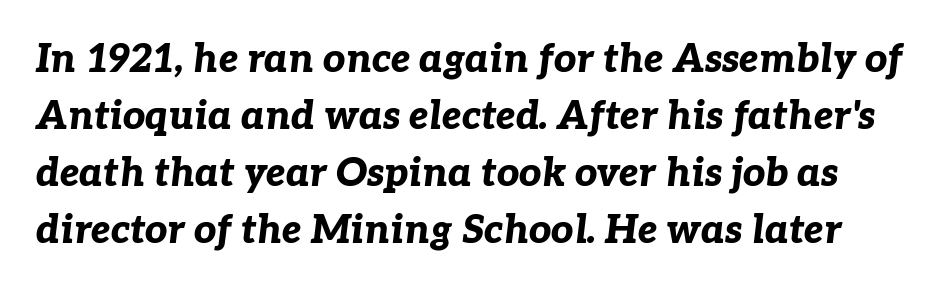
These lines keep a tight, regular rhythm from letter to letter. The passage shown leans; its letterforms are oblique. The passage shown stacks its lines at a standard gap. Its strokes are broad and dark, the hallmark of bold type. Glance below the letters and you will spot only blank space.
